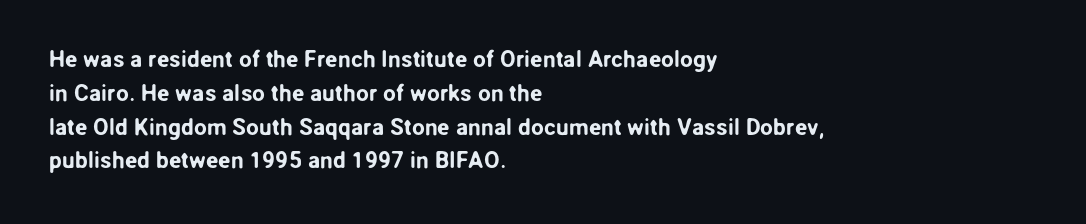
Q: Is the text italic (slanted)? A: No, it is upright.
Q: Is the text underlined? A: No.
Q: How is the paragraph aligned? A: Left-aligned.
Q: Is the spacing between letters normal or unusually wide? A: Normal.
Q: Is the spacing between lines tight, normal or loose? A: Normal.
